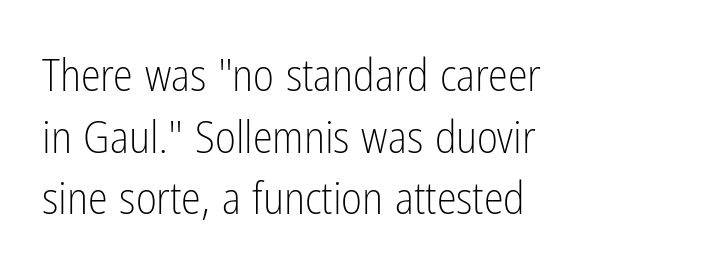
The image shows 45 px light, condensed sans-serif type, upright; set left-aligned, normal line spacing (1.37x), normal letter spacing, not underlined; low stroke contrast and a medium x-height.
